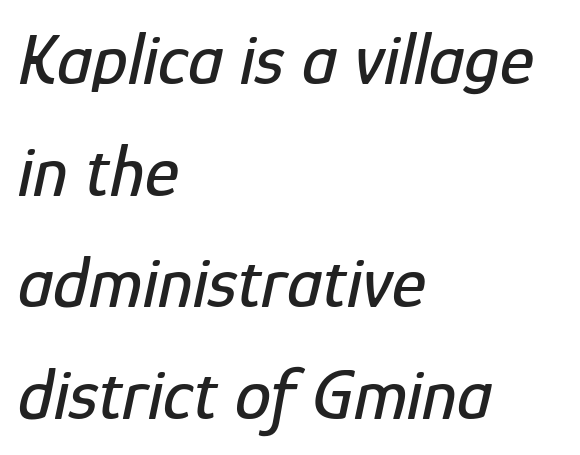
The image shows 73 px condensed type, italic (leaning right); set left-aligned, normal line spacing (1.53x), normal letter spacing, not underlined; low stroke contrast and a medium x-height.
